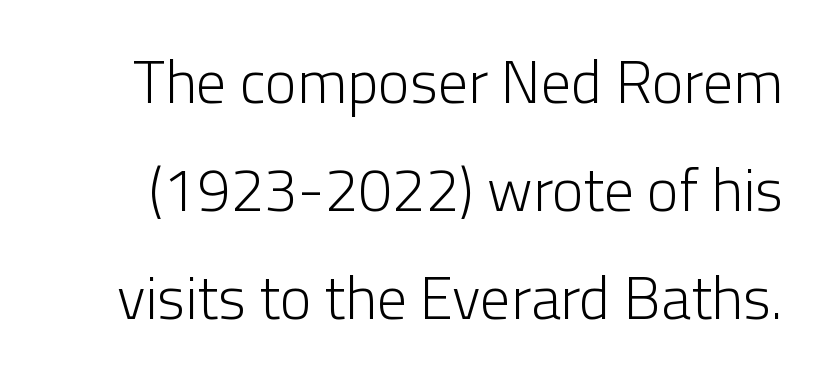
{"serif": "no", "italic": "no", "bold": "no", "weight": "light", "width": "normal", "stroke_contrast": "low", "x_height": "medium", "monospaced": "no", "underline": "no", "line_spacing_ratio": 1.8, "letter_spacing": "normal", "letter_spacing_em": 0.0, "glyph_px": 60}
